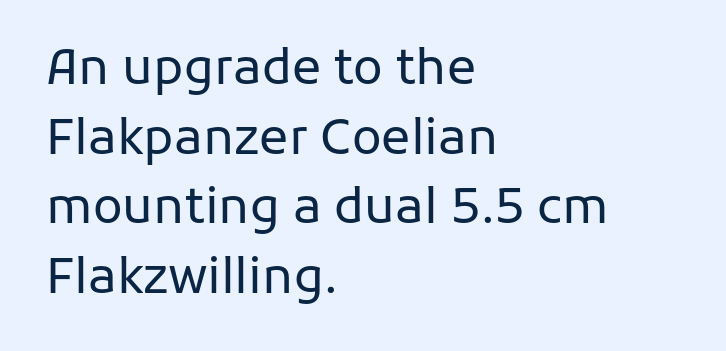
{"serif": "no", "italic": "no", "bold": "no", "weight": "regular", "width": "normal", "stroke_contrast": "low", "x_height": "medium", "monospaced": "no", "underline": "no", "align": "left", "line_spacing": "normal", "line_spacing_ratio": 1.42, "letter_spacing": "normal", "letter_spacing_em": 0.0, "glyph_px": 49}
